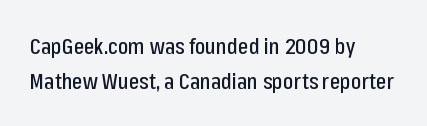
The image shows 22 px text type, upright; set left-aligned, normal line spacing (1.57x), normal letter spacing, not underlined.
